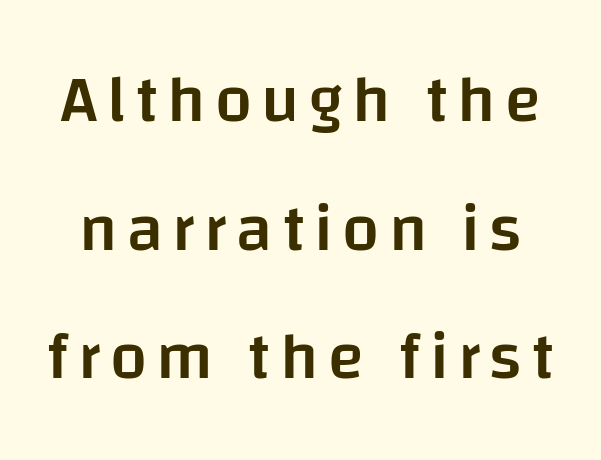
The image shows 66 px semibold sans-serif type, upright; set loose line spacing (1.95x), not underlined; low stroke contrast and a large x-height.
